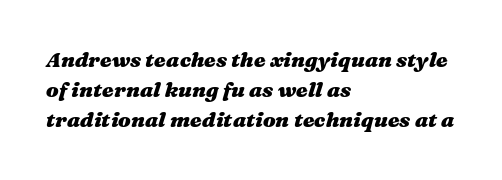
Q: Is the text bold? A: Yes.
Q: Is the text italic (slanted)? A: Yes, it leans right by about 16 degrees.
Q: Is the text underlined? A: No.
Q: How is the paragraph aligned? A: Left-aligned.
Q: Is the spacing between letters normal or unusually wide? A: Normal.
Q: Is the spacing between lines tight, normal or loose? A: Normal.
